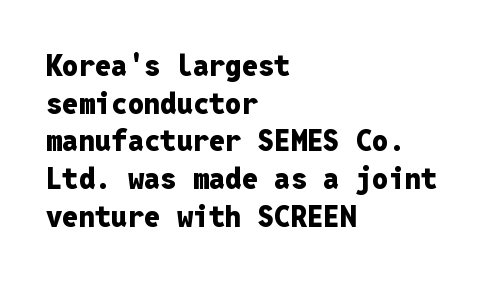
Rule under the text: the space is simply empty. Is this a fixed-width face? Yes — each glyph sits in an identical cell. When letters stand straight like this, we call the style roman or upright. Heavy-handed strokes throughout: this text is bold.
